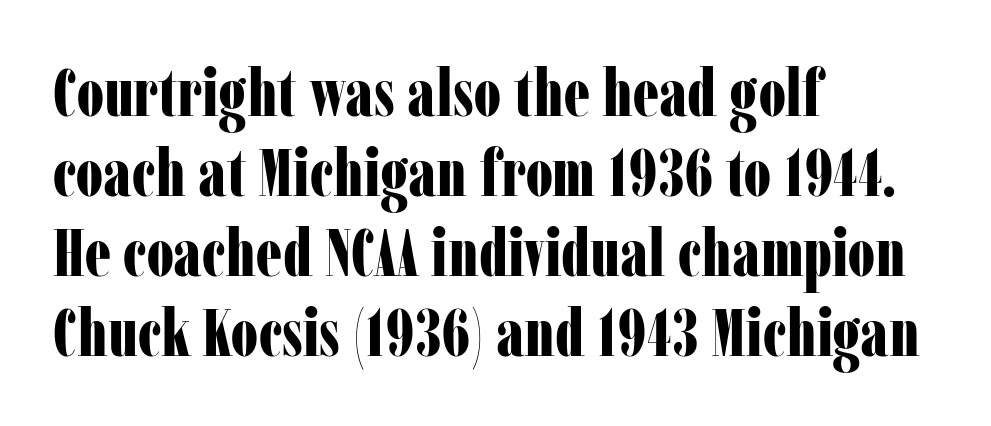
The image shows 66 px bold, condensed serif type, upright; set left-aligned, line spacing 1.21x, normal letter spacing, not underlined; low stroke contrast and a medium x-height.
